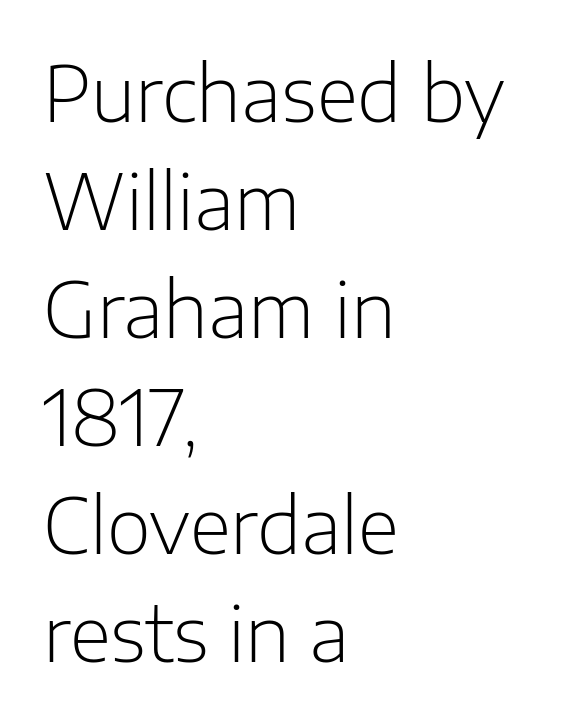
The image shows 76 px light sans-serif type, upright; set left-aligned, normal line spacing (1.42x), normal letter spacing, not underlined; low stroke contrast and a medium x-height.
